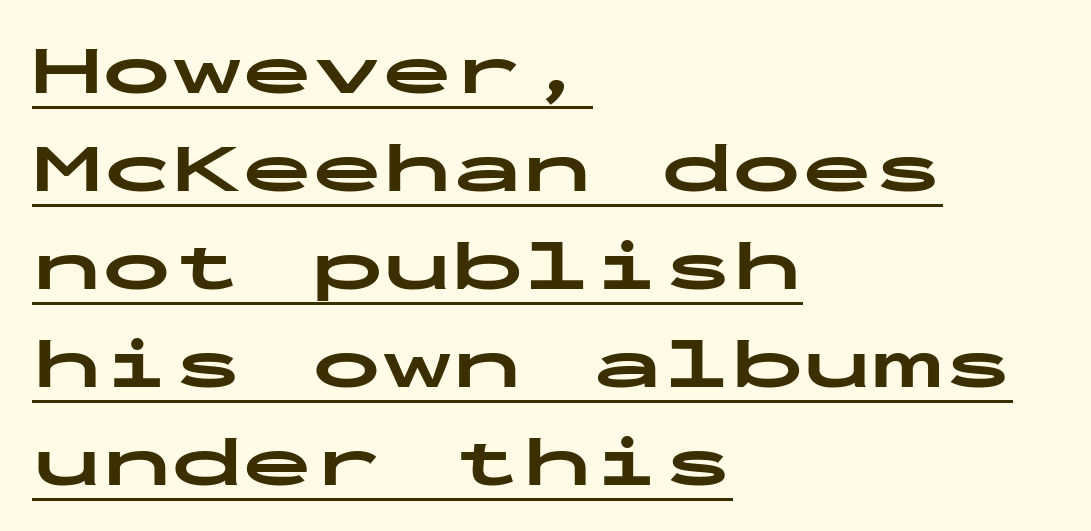
The image shows 70 px bold, wide sans-serif type, upright, monospaced; set left-aligned, normal line spacing (1.4x), normal letter spacing, underlined; low stroke contrast and a medium x-height.
